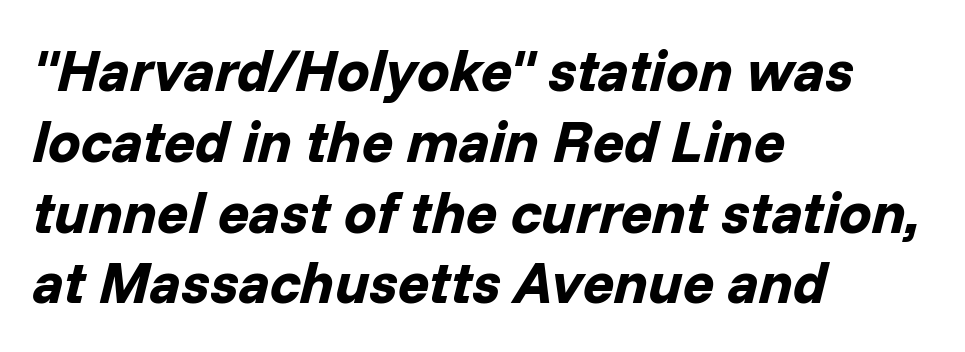
{"italic": "yes", "lean": "right", "slant_degrees": 14, "bold": "yes", "weight": "bold", "width": "normal", "stroke_contrast": "low", "x_height": "medium", "monospaced": "no", "underline": "no", "align": "left", "line_spacing_ratio": 1.22, "letter_spacing": "normal", "letter_spacing_em": 0.0, "glyph_px": 58}
